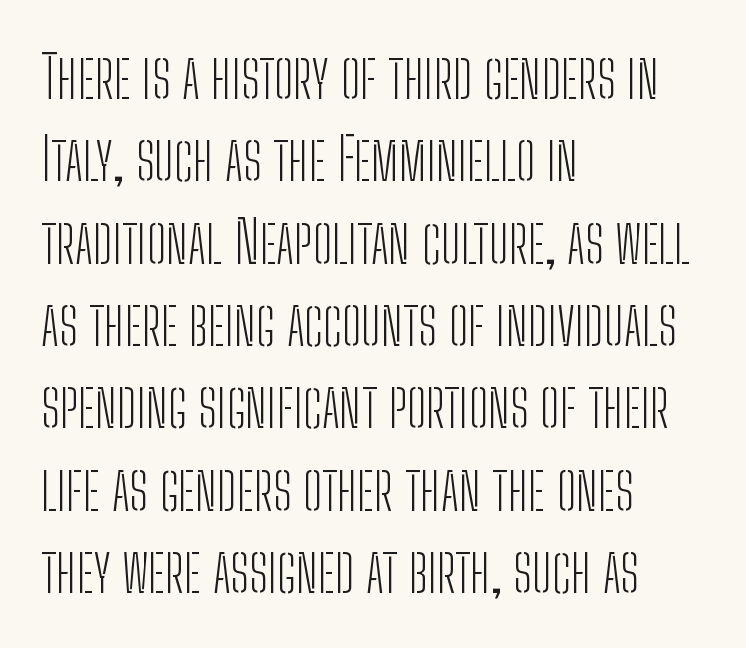
Spacing between characters is what you'd get straight out of the box. The typesetter chose a ragged-right arrangement here. Weight: in the light-to-regular range. Posture: upright roman. Unlike a traditional serif, this face leaves its strokes unadorned.
